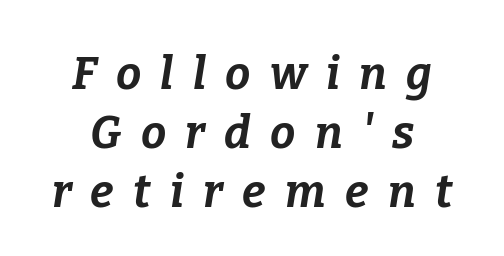
The image shows 45 px bold type, italic (leaning right); set centered, normal line spacing (1.31x), unusually wide letter spacing (+0.43 em), not underlined; low stroke contrast and a medium x-height.
